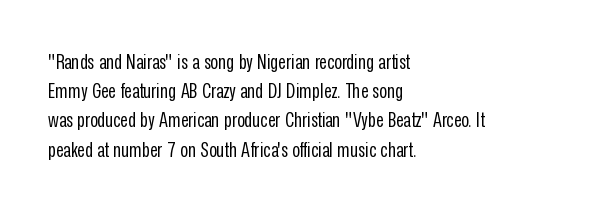
{"italic": "no", "bold": "no", "underline": "no", "align": "left", "line_spacing": "normal", "line_spacing_ratio": 1.39, "letter_spacing": "normal", "letter_spacing_em": 0.0, "glyph_px": 21}
